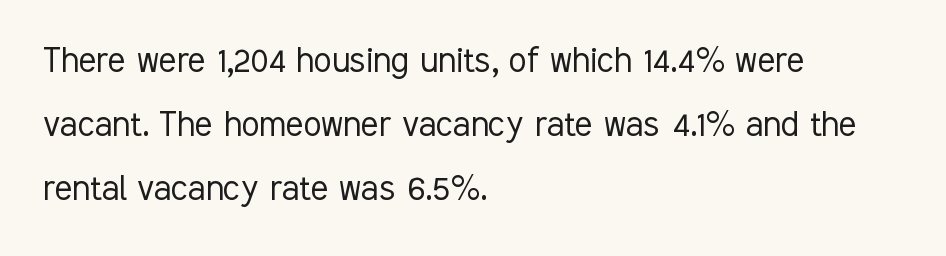
{"serif": "no", "italic": "no", "bold": "no", "weight": "light", "width": "condensed", "stroke_contrast": "low", "x_height": "medium", "monospaced": "no", "underline": "no", "align": "left", "line_spacing": "normal", "line_spacing_ratio": 1.56, "letter_spacing": "normal", "letter_spacing_em": 0.0, "glyph_px": 41}
